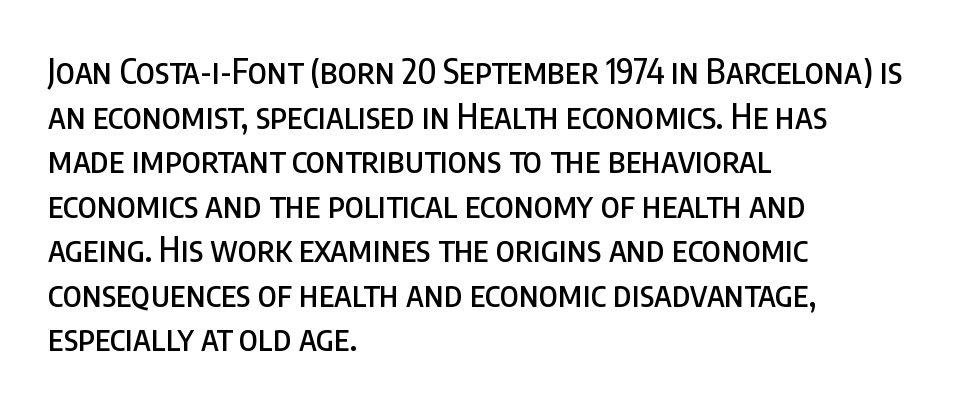
{"serif": "no", "italic": "no", "width": "condensed", "stroke_contrast": "low", "x_height": "large", "monospaced": "no", "underline": "no", "align": "left", "line_spacing": "normal", "line_spacing_ratio": 1.31, "letter_spacing": "normal", "letter_spacing_em": 0.0, "glyph_px": 34}
